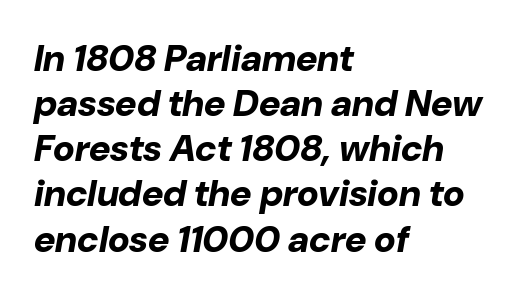
Each letter keeps its own natural width here, so spacing adapts to shape. Compared with ordinary roman type, these characters are visibly tilted. Honestly, there is no underline to notice here at all. The lines in this sample share a left origin and differ only in where they stop. Heavy, bold letterforms. Tracking value appears to be zero — textbook default spacing.
